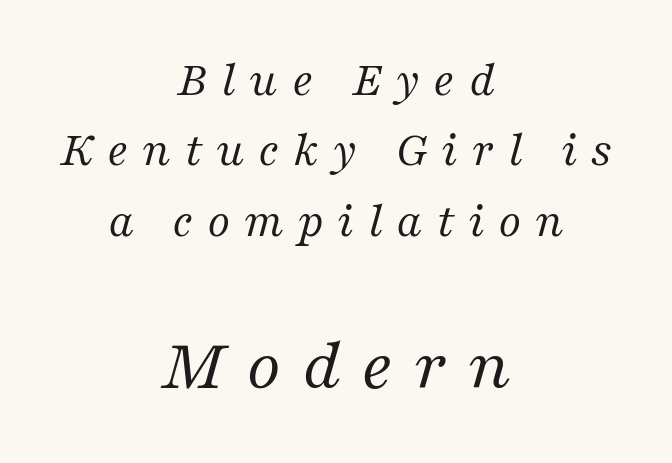
Q: Is the text bold? A: No.
Q: Is the text italic (slanted)? A: Yes, it leans right by about 16 degrees.
Q: Is the typeface a serif or a sans-serif typeface? A: Serif.
Q: Is the text underlined? A: No.
Q: How is the paragraph aligned? A: Centered.
Q: Is the spacing between letters normal or unusually wide? A: Unusually wide.
Q: Is the spacing between lines tight, normal or loose? A: Normal.
Q: Which block of text is set in a larger size, the first (top) or the second (bottom)? A: The second (bottom) one.
Q: Width (condensed, normal, or wide)? A: Normal.
Q: Stroke contrast? A: Medium.
Q: x-height? A: Medium.
Q: Monospaced? A: No.
